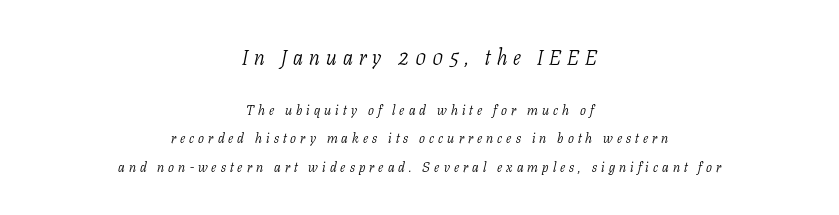
Q: Is the text bold? A: No.
Q: Is the text italic (slanted)? A: Yes, it leans right by about 11 degrees.
Q: Is the text underlined? A: No.
Q: How is the paragraph aligned? A: Centered.
Q: Is the spacing between letters normal or unusually wide? A: Unusually wide.
Q: Is the spacing between lines tight, normal or loose? A: Loose.
Q: Which block of text is set in a larger size, the first (top) or the second (bottom)? A: The first (top) one.
